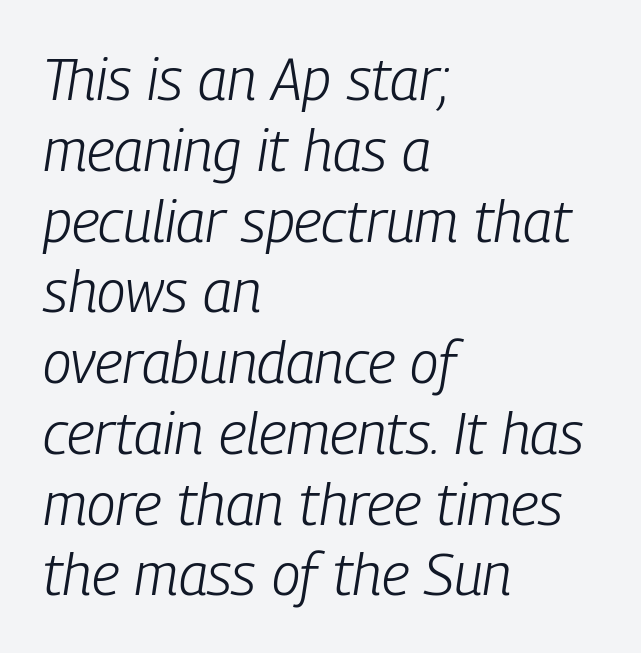
Q: Is the text bold? A: No.
Q: Is the text italic (slanted)? A: Yes, it leans right by about 9 degrees.
Q: Is the text underlined? A: No.
Q: How is the paragraph aligned? A: Left-aligned.
Q: Is the spacing between letters normal or unusually wide? A: Normal.
Q: Width (condensed, normal, or wide)? A: Condensed.
Q: Stroke contrast? A: Low.
Q: x-height? A: Medium.
Q: Monospaced? A: No.
